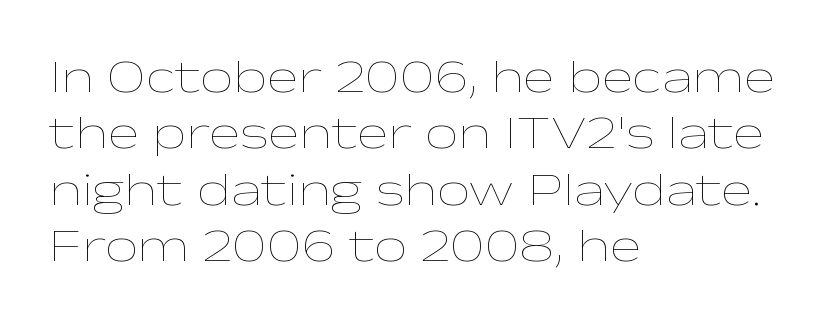
The image shows 47 px thin, wide type, upright; set left-aligned, line spacing 1.2x, normal letter spacing, not underlined; low stroke contrast and a medium x-height.
